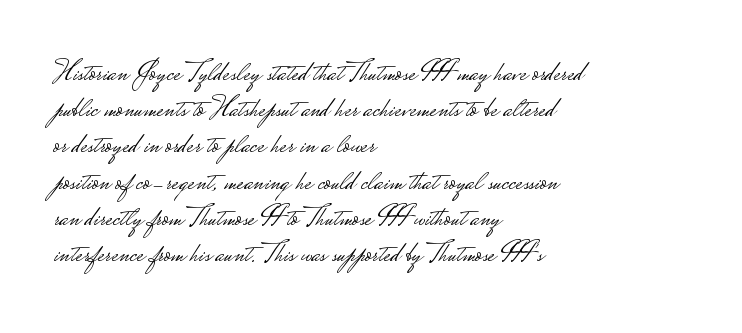
The image shows 29 px light, wide sans-serif type; set left-aligned, normal line spacing (1.25x), normal letter spacing, not underlined; low stroke contrast.
